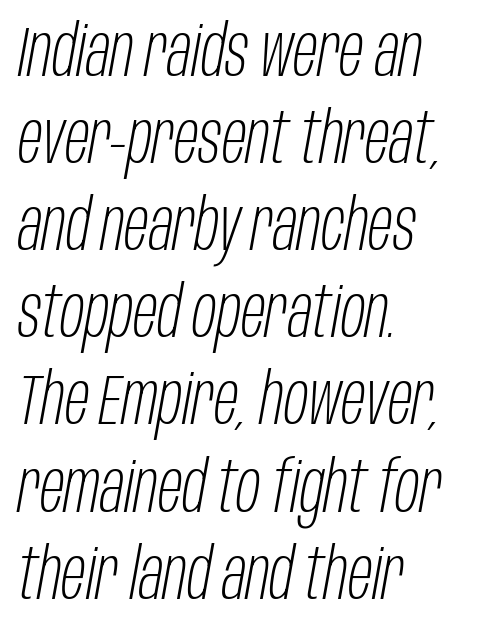
The image shows 72 px light, condensed type, italic (leaning right); set left-aligned, line spacing 1.21x, normal letter spacing, not underlined; low stroke contrast and a large x-height.
